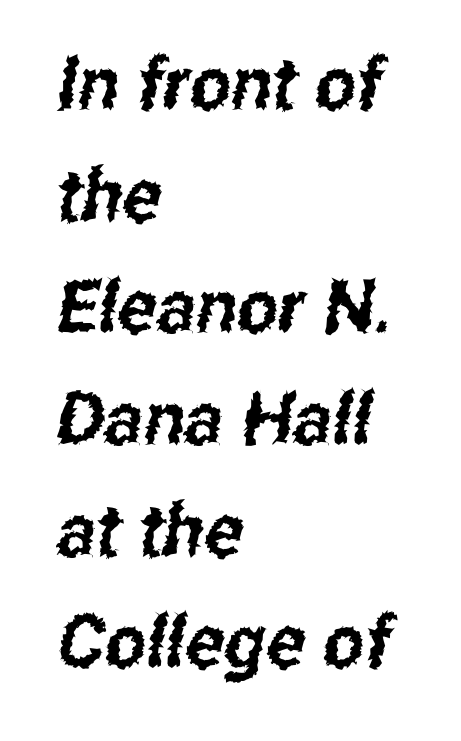
The image shows 73 px condensed sans-serif type; set left-aligned, normal line spacing (1.53x), normal letter spacing, not underlined; low stroke contrast and a medium x-height.
